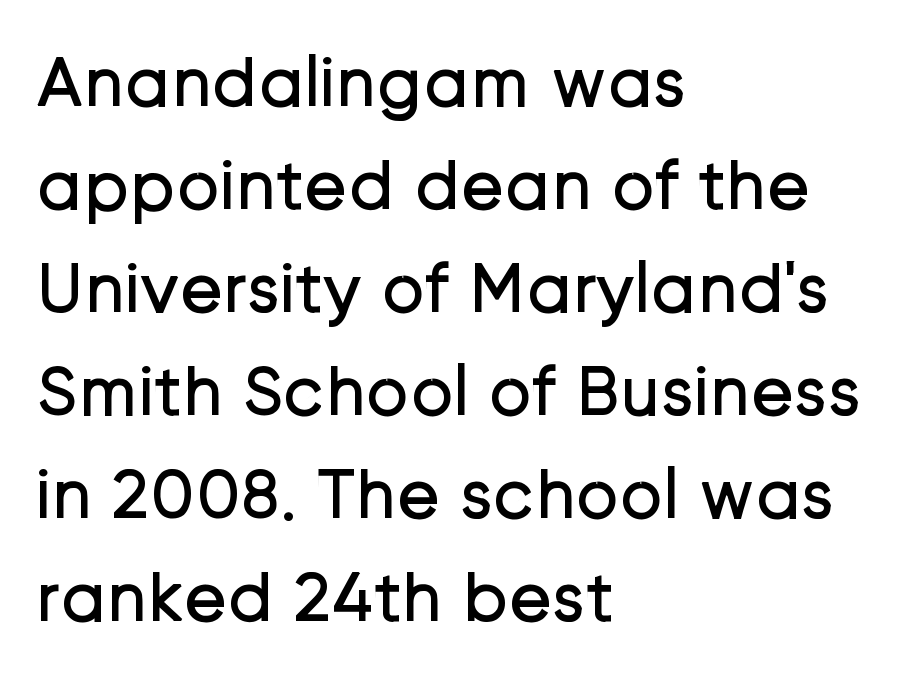
The image shows 73 px regular-weight sans-serif type, upright; set left-aligned, normal line spacing (1.41x), normal letter spacing, not underlined; low stroke contrast and a medium x-height.
